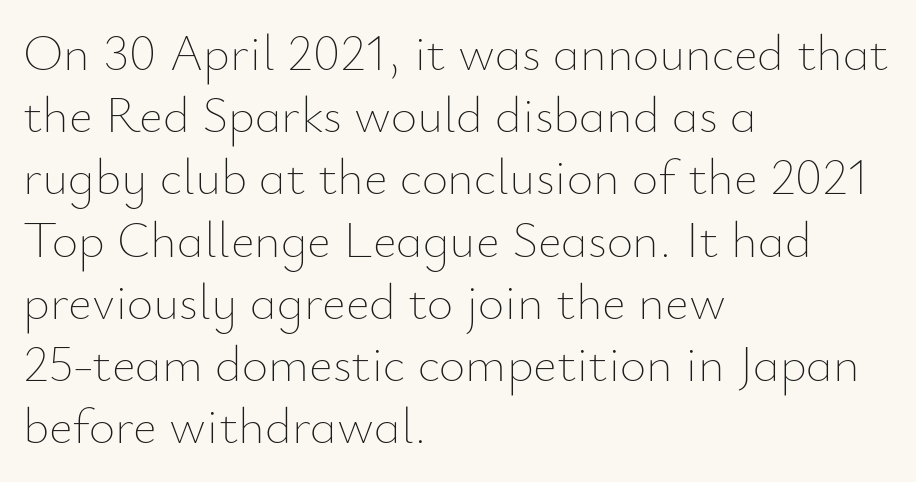
The image shows 51 px thin type, upright; set left-aligned, line spacing 1.22x, normal letter spacing, not underlined; low stroke contrast and a small x-height.
